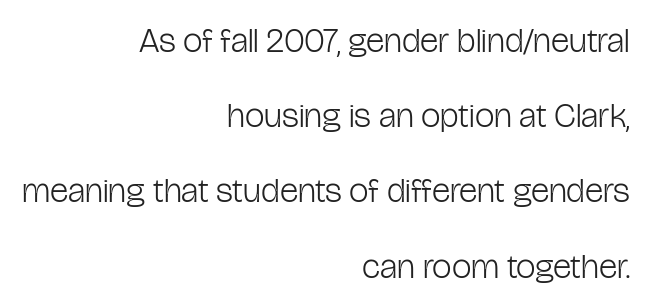
Q: Is the text bold? A: No.
Q: Is the text italic (slanted)? A: No, it is upright.
Q: Is the typeface a serif or a sans-serif typeface? A: Sans-serif.
Q: Is the text underlined? A: No.
Q: How is the paragraph aligned? A: Right-aligned.
Q: Is the spacing between letters normal or unusually wide? A: Normal.
Q: Is the spacing between lines tight, normal or loose? A: Loose.
Q: Width (condensed, normal, or wide)? A: Condensed.
Q: Stroke contrast? A: Low.
Q: x-height? A: Medium.
Q: Monospaced? A: No.
